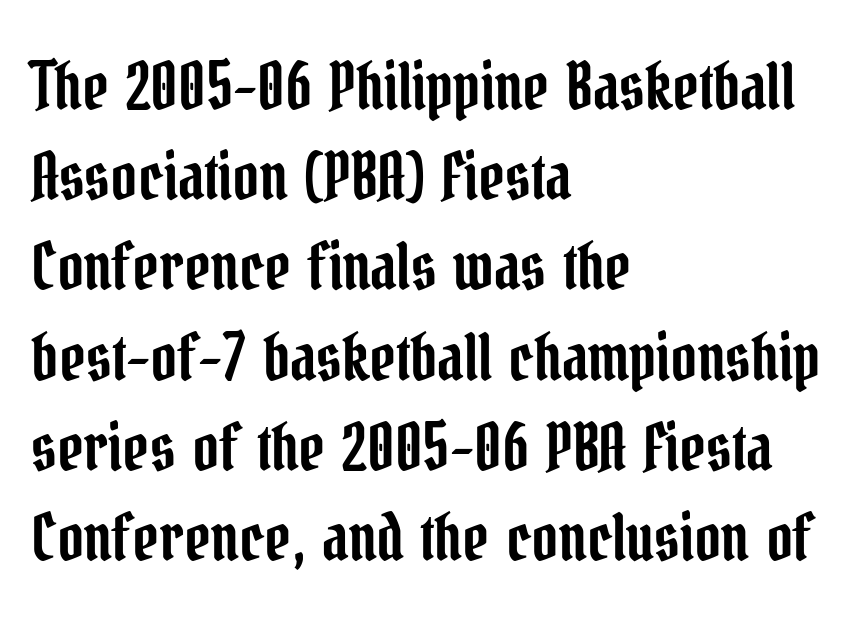
Q: Is the text italic (slanted)? A: No, it is upright.
Q: Is the typeface a serif or a sans-serif typeface? A: Serif.
Q: Is the text underlined? A: No.
Q: How is the paragraph aligned? A: Left-aligned.
Q: Is the spacing between letters normal or unusually wide? A: Normal.
Q: Is the spacing between lines tight, normal or loose? A: Normal.
Q: Width (condensed, normal, or wide)? A: Condensed.
Q: Stroke contrast? A: Low.
Q: x-height? A: Medium.
Q: Monospaced? A: No.
